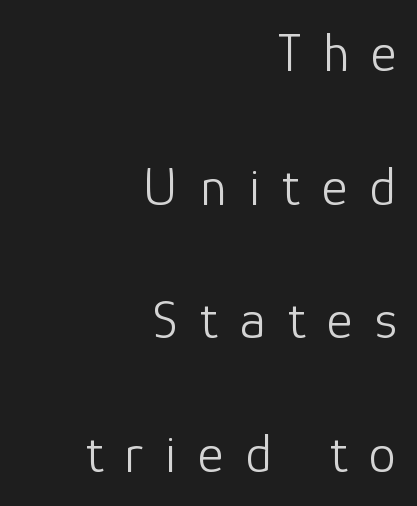
The image shows 55 px light sans-serif type, upright; set right-aligned, loose line spacing (2.43x), unusually wide letter spacing (+0.4 em), not underlined; low stroke contrast and a medium x-height.
